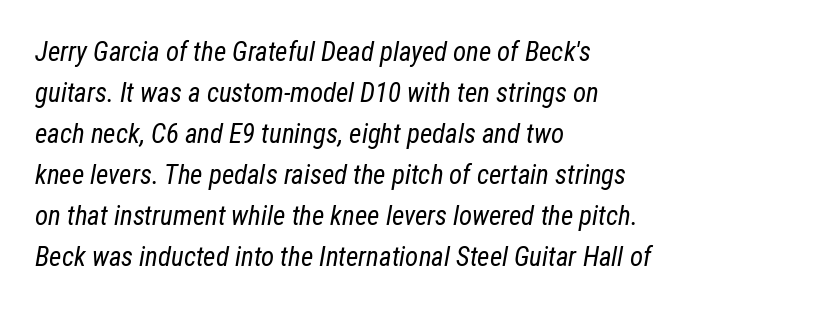
The image shows 27 px text type, italic (leaning right); set left-aligned, normal line spacing (1.52x), normal letter spacing, not underlined.
